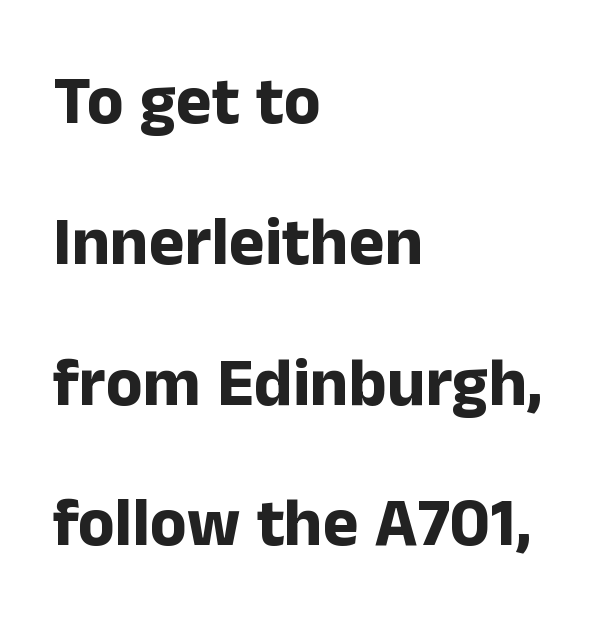
{"serif": "no", "italic": "no", "bold": "yes", "weight": "bold", "width": "normal", "stroke_contrast": "low", "x_height": "medium", "monospaced": "no", "underline": "no", "align": "left", "line_spacing": "loose", "line_spacing_ratio": 2.07, "letter_spacing": "normal", "letter_spacing_em": 0.0, "glyph_px": 68}
